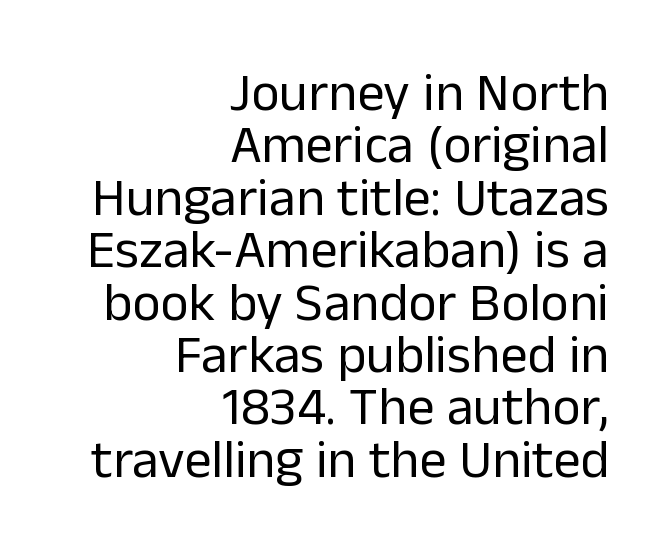
This rendering uses right alignment, leaving the left contour irregular. Words appear dense and cohesive because spacing is normal. Counters stay open thanks to moderate or lighter strokes. A sans-serif font was chosen for this passage. Summary of vertical rhythm: compact, with narrow interline spacing.
